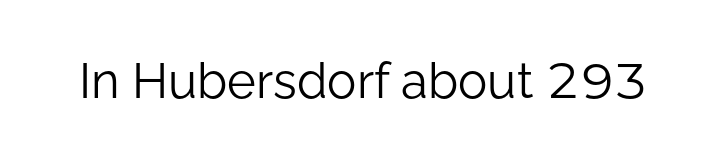
Q: Is the text bold? A: No.
Q: Is the text italic (slanted)? A: No, it is upright.
Q: Is the typeface a serif or a sans-serif typeface? A: Sans-serif.
Q: Is the text underlined? A: No.
Q: Is the spacing between letters normal or unusually wide? A: Normal.
Q: Width (condensed, normal, or wide)? A: Normal.
Q: Stroke contrast? A: Low.
Q: x-height? A: Medium.
Q: Monospaced? A: No.
